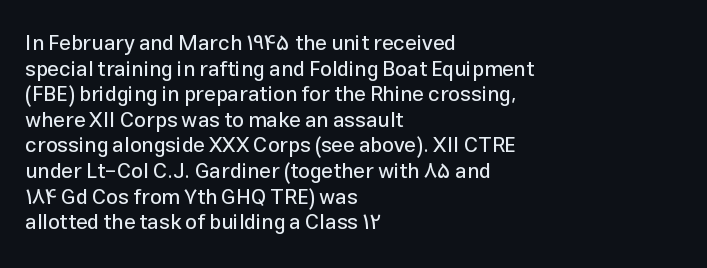
The image shows 21 px text type, upright; set left-aligned, line spacing 1.22x, normal letter spacing, not underlined.
